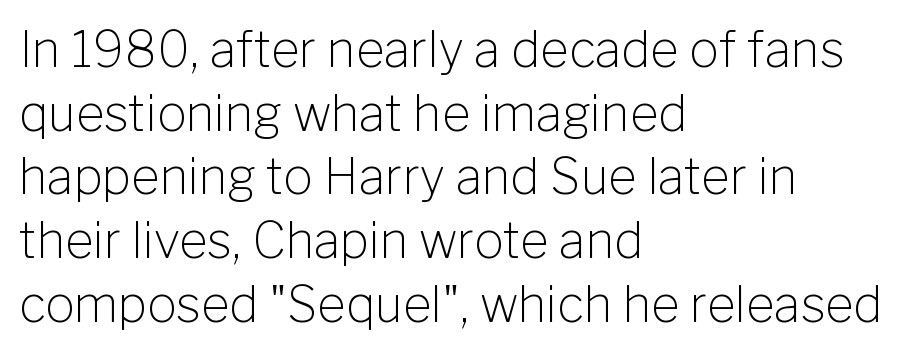
{"serif": "no", "italic": "no", "bold": "no", "weight": "light", "width": "normal", "stroke_contrast": "low", "x_height": "medium", "monospaced": "no", "underline": "no", "align": "left", "line_spacing": "normal", "line_spacing_ratio": 1.3, "letter_spacing": "normal", "letter_spacing_em": 0.0, "glyph_px": 49}
